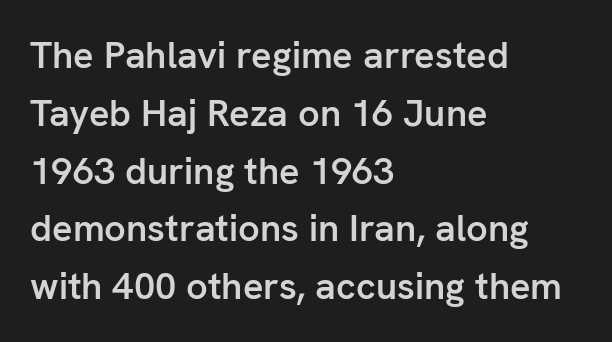
Varying glyph widths throughout — classic text-font behaviour. Posture: straight, roman, zero tilt. Clear beneath every line of the passage. Notice how descenders clear the ascenders below comfortably — that's standard leading.
